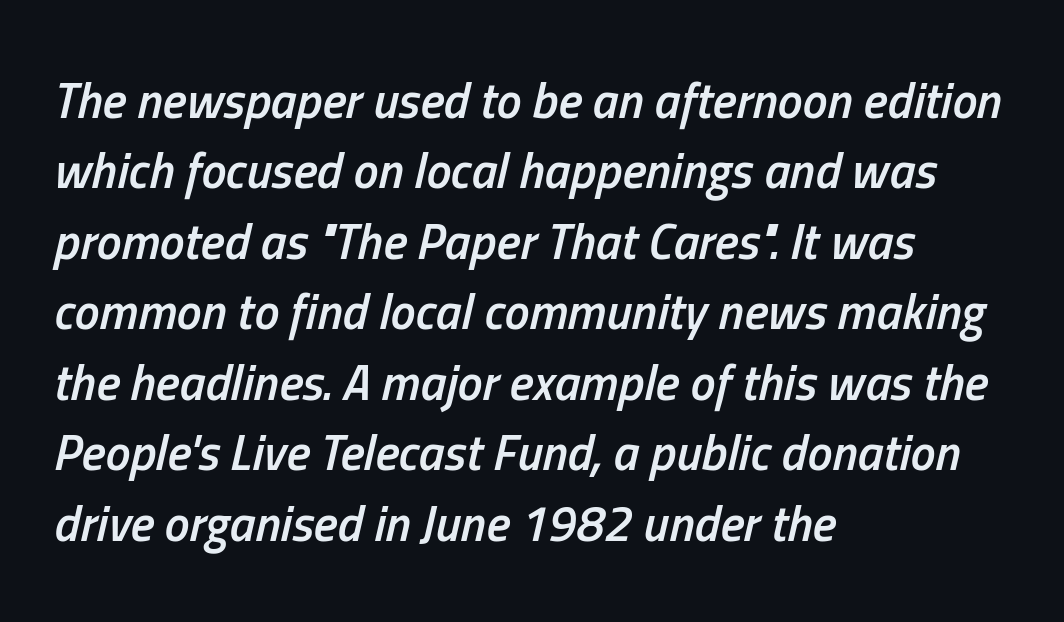
The image shows 50 px semibold, condensed type, italic (leaning right); set left-aligned, normal line spacing (1.41x), normal letter spacing, not underlined; low stroke contrast and a medium x-height.
